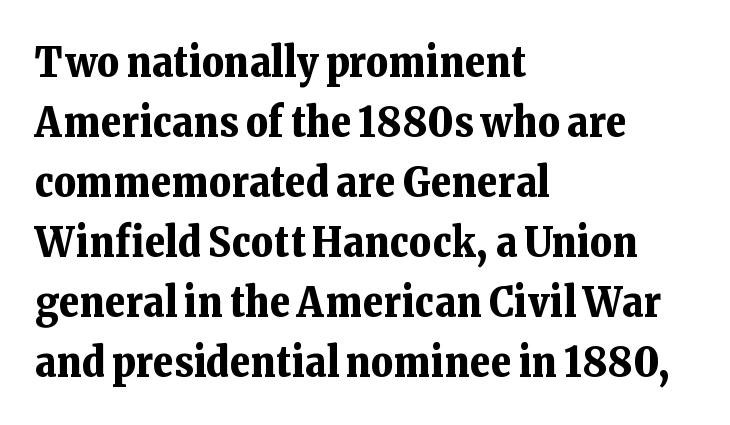
The ragged edge is on the right, which tells us the setting is flush left. Look at the bottom of the vertical strokes: they flare into serifs here. Look at the stroke-to-counter ratio: heavy, a bold. Compared with typical body copy, the letter spacing here is the same.
